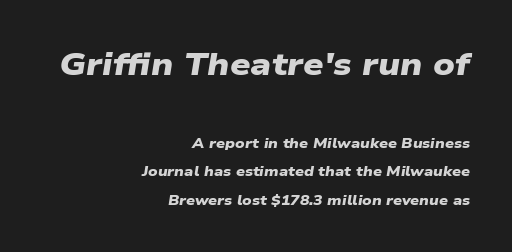
The image shows 32 px heavy, wide sans-serif type; set right-aligned, loose line spacing (2.04x), normal letter spacing, not underlined; the first (top) block is 2.29x larger; low stroke contrast and a medium x-height.
